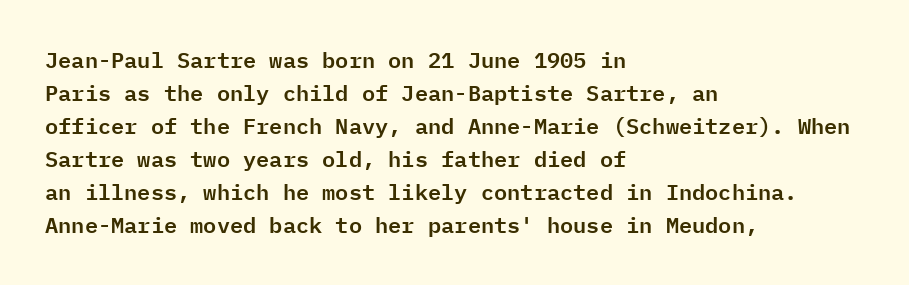
A clean baseline with only descenders dipping below it. Standard letterfit; no display-style spreading of the glyphs. Notice how descenders clear the ascenders below comfortably — that's standard leading. It's the straight-up-and-down kind of type. Does the copy run flush right? No — it runs flush left.
